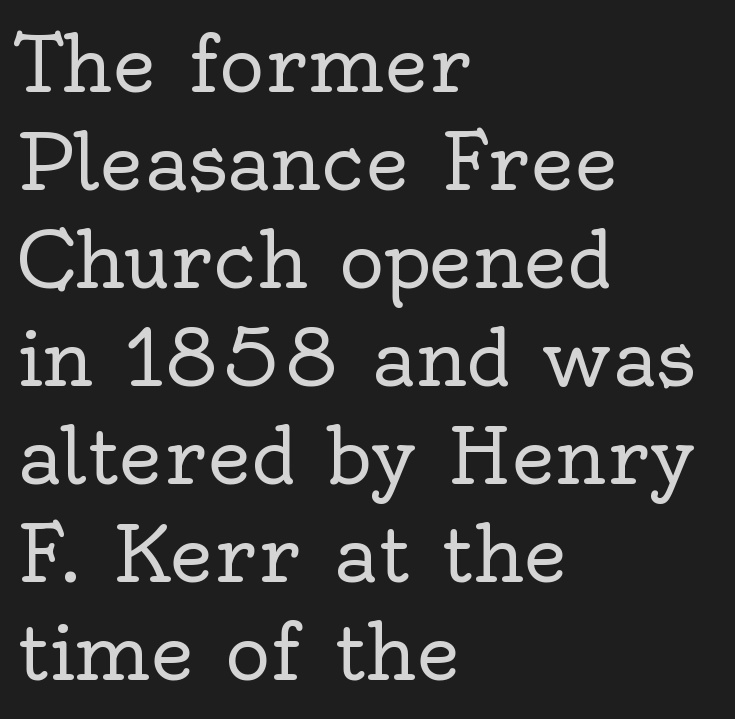
The image shows 76 px regular-weight serif type, upright; set left-aligned, normal line spacing (1.29x), normal letter spacing, not underlined; a small x-height.
